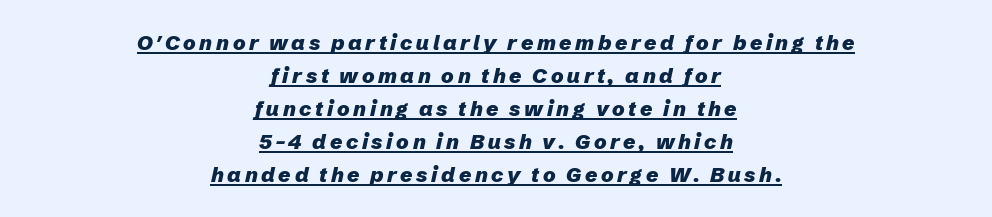
If you folded the block vertically in half, each line would mirror itself in length. The glyphs look as if they've been sheared to an angle. Has an underline been added? It has. The letters are bold, with thick, heavy strokes. Vertical spacing — default.
